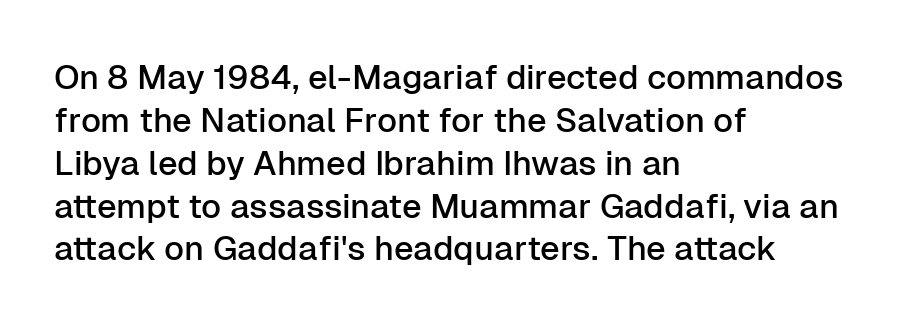
The strip under each line holds only bare page. No italicization has been applied; the sample stays upright. Leftover space on each line is placed entirely after the last word. The passage shown is typeset with a sans-serif family. Does the leading feel generous? No, just average. Character widths vary here, with narrow letters taking less room than wide ones.
